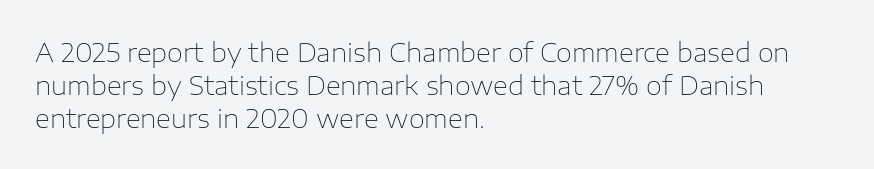
The image shows 26 px text type, upright; set left-aligned, normal line spacing (1.26x), normal letter spacing, not underlined.
